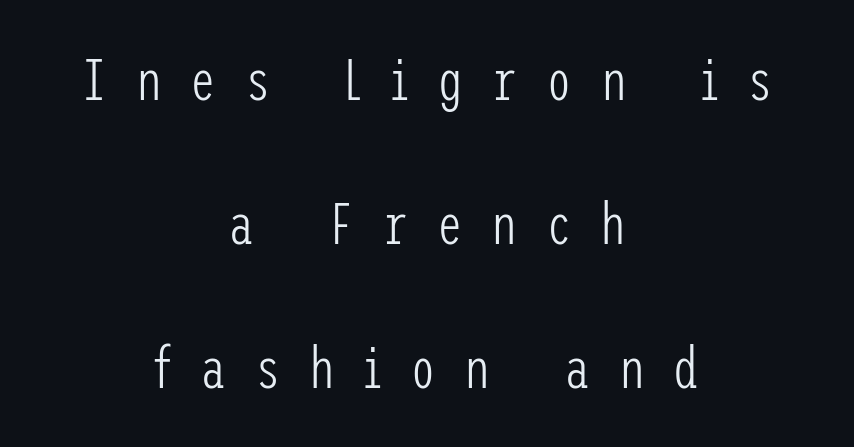
Q: Is the text bold? A: No.
Q: Is the text italic (slanted)? A: No, it is upright.
Q: Is the typeface a serif or a sans-serif typeface? A: Sans-serif.
Q: Is the text underlined? A: No.
Q: How is the paragraph aligned? A: Centered.
Q: Is the spacing between letters normal or unusually wide? A: Unusually wide.
Q: Is the spacing between lines tight, normal or loose? A: Loose.
Q: Width (condensed, normal, or wide)? A: Condensed.
Q: Stroke contrast? A: Low.
Q: x-height? A: Medium.
